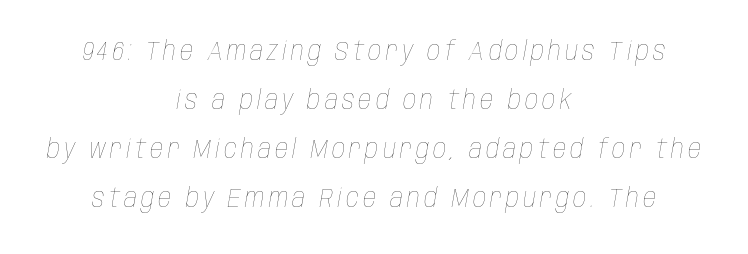
{"italic": "yes", "lean": "right", "slant_degrees": 10, "bold": "no", "underline": "no", "align": "center", "line_spacing_ratio": 1.89, "glyph_px": 26}
